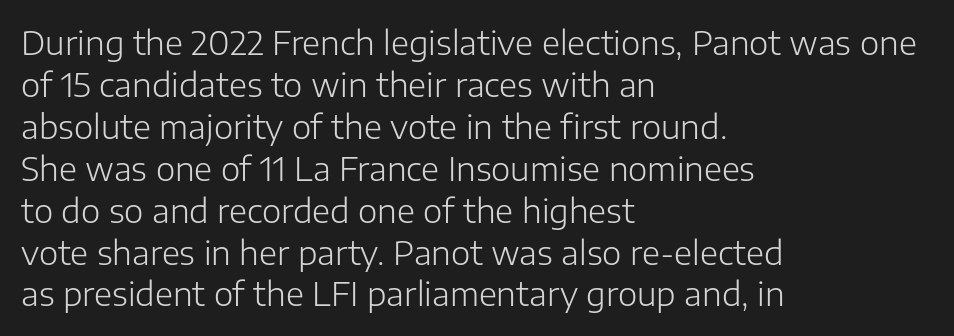
Type style note: lacks serifs. Evenly set lines give the paragraph a standard silhouette. The string is rendered with underlining switched off. Does extra space separate the letters? No, they use regular spacing. In CSS terms this would be text-align: left. Ascenders rise straight up at ninety degrees.
